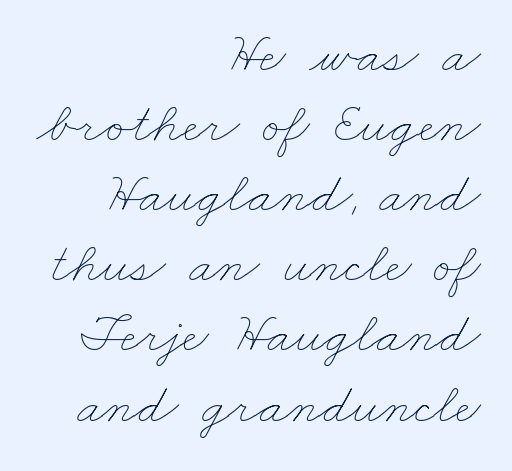
The image shows 57 px thin, wide type; set right-aligned, line spacing 1.23x, normal letter spacing, not underlined; low stroke contrast and a small x-height.
